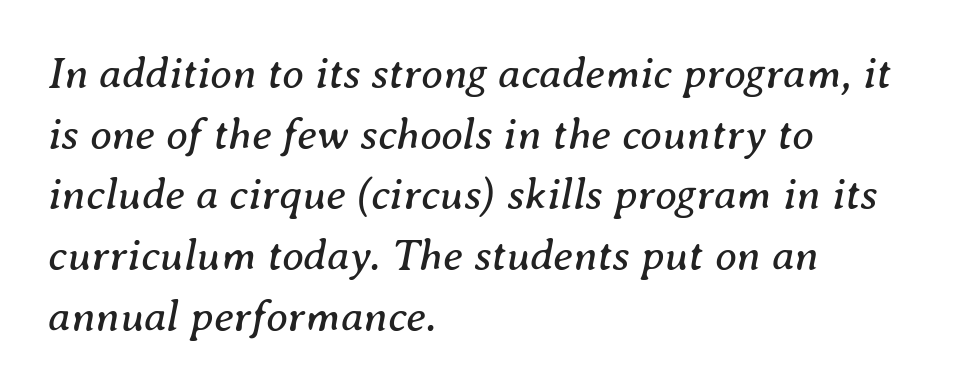
Q: Is the text bold? A: No.
Q: Is the text italic (slanted)? A: Yes, it leans right by about 8 degrees.
Q: Is the typeface a serif or a sans-serif typeface? A: Serif.
Q: Is the text underlined? A: No.
Q: How is the paragraph aligned? A: Left-aligned.
Q: Is the spacing between letters normal or unusually wide? A: Normal.
Q: Is the spacing between lines tight, normal or loose? A: Normal.
Q: Width (condensed, normal, or wide)? A: Normal.
Q: Stroke contrast? A: Medium.
Q: x-height? A: Medium.
Q: Monospaced? A: No.
